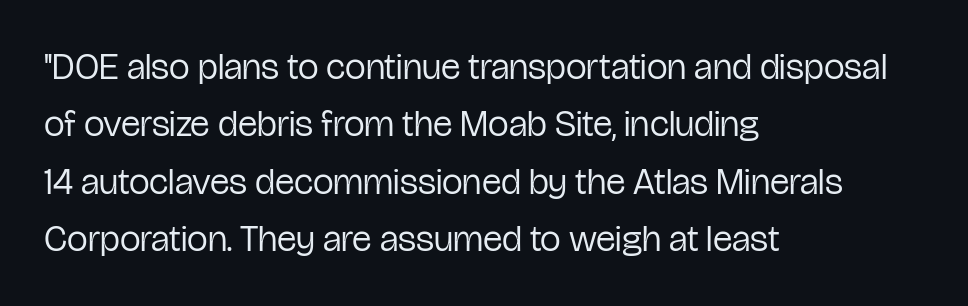
{"serif": "no", "italic": "no", "bold": "no", "weight": "regular", "width": "condensed", "stroke_contrast": "low", "x_height": "medium", "monospaced": "no", "underline": "no", "align": "left", "line_spacing": "normal", "line_spacing_ratio": 1.55, "letter_spacing": "normal", "letter_spacing_em": 0.0, "glyph_px": 37}
